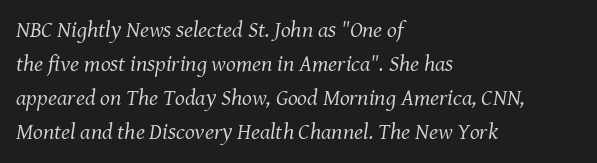
The strokes are not fattened; the text isn't bold. Style check: oblique. Students, observe: this is what conventionally led text looks like. Every row of glyphs begins at an identical x-position on the left.
